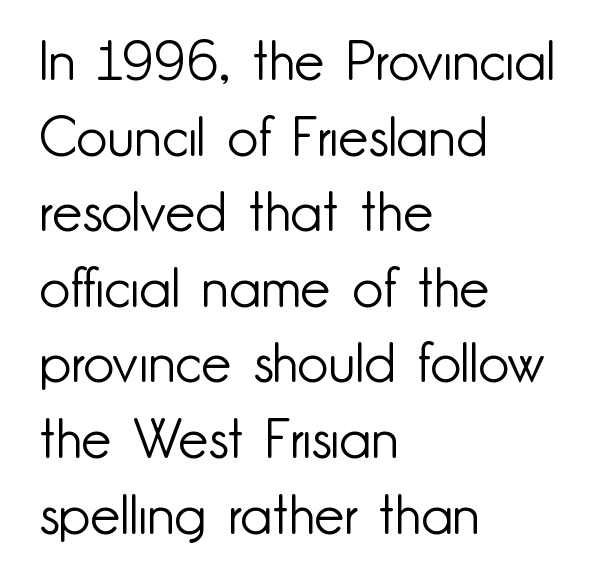
The letters stand straight up with perfectly vertical stems. The face used here is a sans, in the tradition of grotesques and geometrics. Every row of glyphs begins at an identical x-position on the left. Regular leading. The passage shown has conventional tracking throughout.
